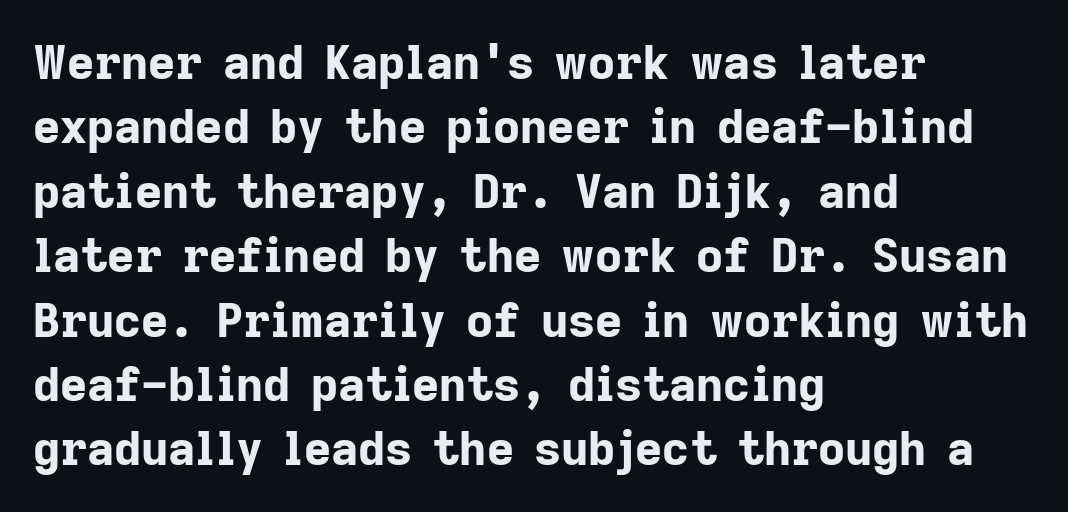
Designer's note — italics off, roman on. This rendering leaves character spacing at its baseline value. Each letter keeps its own natural width here, so spacing adapts to shape. Chunky letters — that's bold for sure. Typeset ragged right — the left edge is the straight one.
